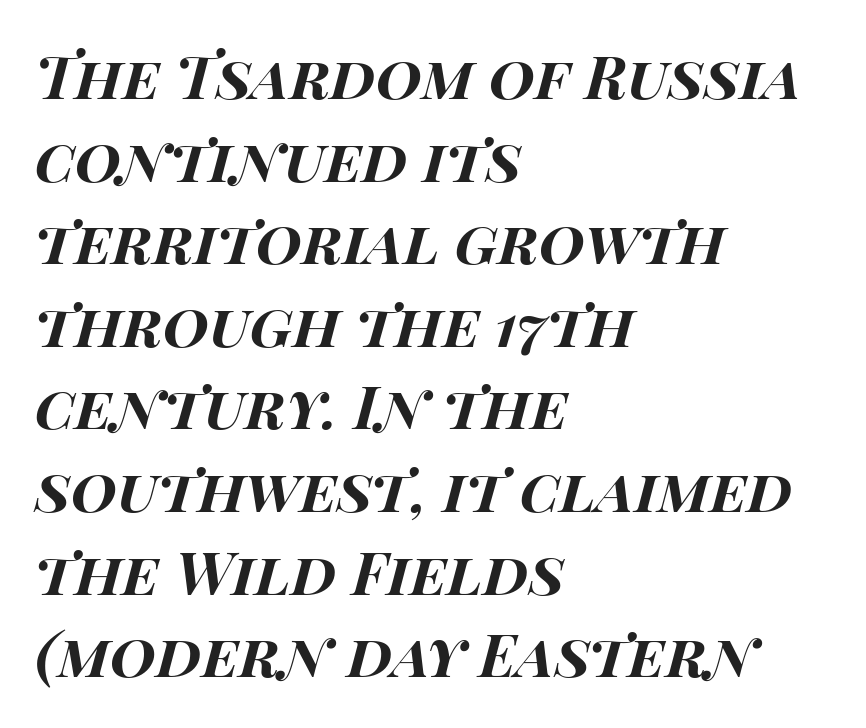
The image shows 59 px bold, wide type, italic (leaning right); set left-aligned, normal line spacing (1.4x), normal letter spacing, not underlined; high stroke contrast and a large x-height.
